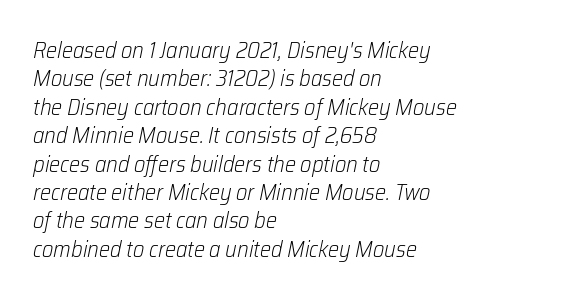
Q: Is the text bold? A: No.
Q: Is the text italic (slanted)? A: Yes, it leans right by about 12 degrees.
Q: Is the text underlined? A: No.
Q: How is the paragraph aligned? A: Left-aligned.
Q: Is the spacing between letters normal or unusually wide? A: Normal.
Q: Is the spacing between lines tight, normal or loose? A: Normal.
